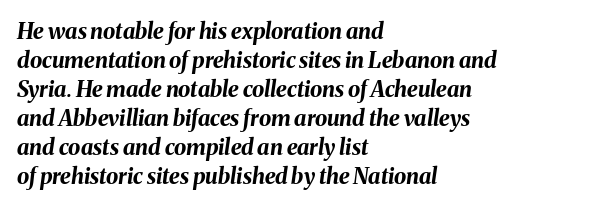
Honestly, there is no underline to notice here at all. The specimen reads as italic at a glance. The sample has been set heavy, in full bold. The letterforms sit shoulder to shoulder at normal distance. Horizontal bands of white between lines are of average thickness. Casual observation: everything's shoved over to the left.
